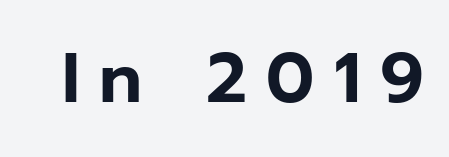
{"serif": "no", "italic": "no", "width": "normal", "stroke_contrast": "low", "x_height": "medium", "monospaced": "no", "underline": "no", "letter_spacing": "wide", "letter_spacing_em": 0.28, "glyph_px": 70}
